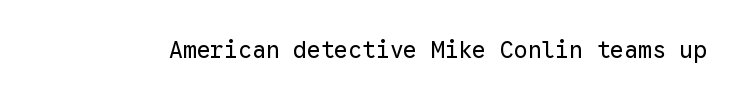
{"italic": "no", "bold": "no", "underline": "no", "letter_spacing": "normal", "letter_spacing_em": 0.0, "glyph_px": 23}
